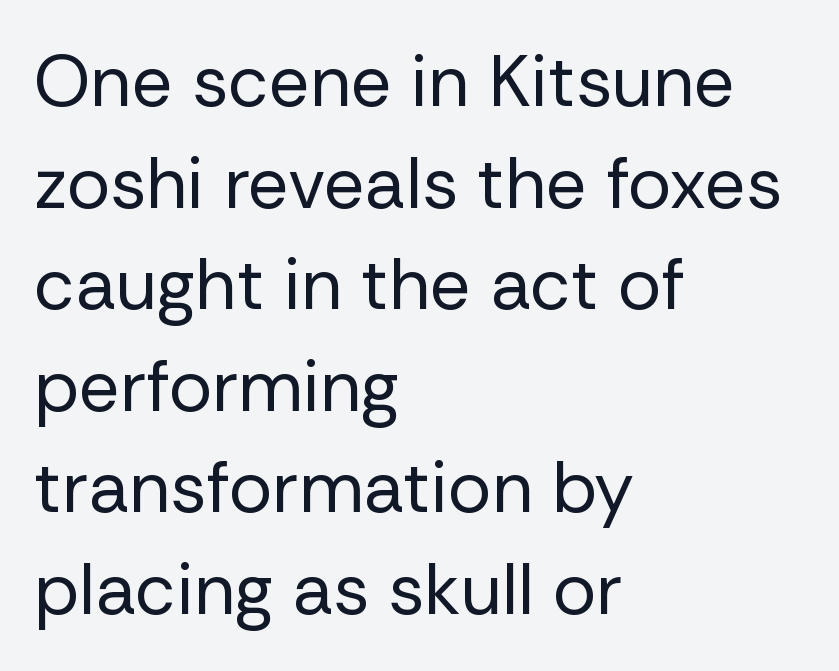
{"serif": "no", "italic": "no", "bold": "no", "weight": "regular", "width": "normal", "stroke_contrast": "low", "x_height": "medium", "monospaced": "no", "underline": "no", "align": "left", "line_spacing": "normal", "line_spacing_ratio": 1.41, "letter_spacing": "normal", "letter_spacing_em": 0.0, "glyph_px": 72}
